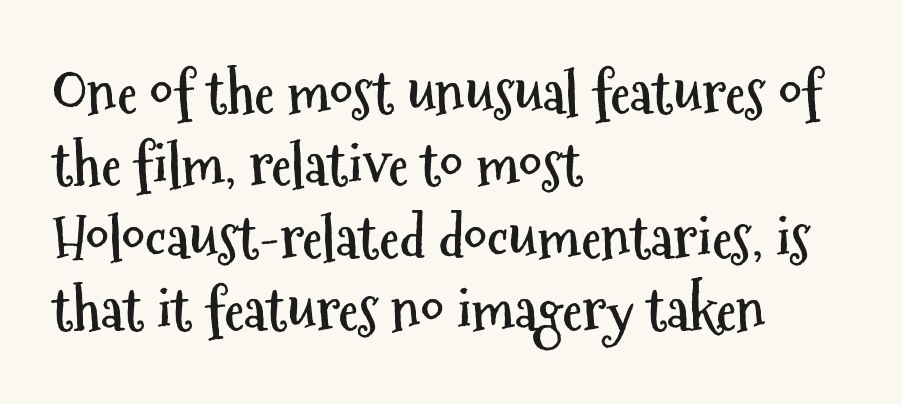
{"serif": "no", "italic": "no", "bold": "yes", "weight": "semibold", "width": "condensed", "stroke_contrast": "medium", "x_height": "medium", "monospaced": "no", "underline": "no", "align": "left", "line_spacing": "normal", "line_spacing_ratio": 1.25, "letter_spacing": "normal", "letter_spacing_em": 0.0, "glyph_px": 58}
